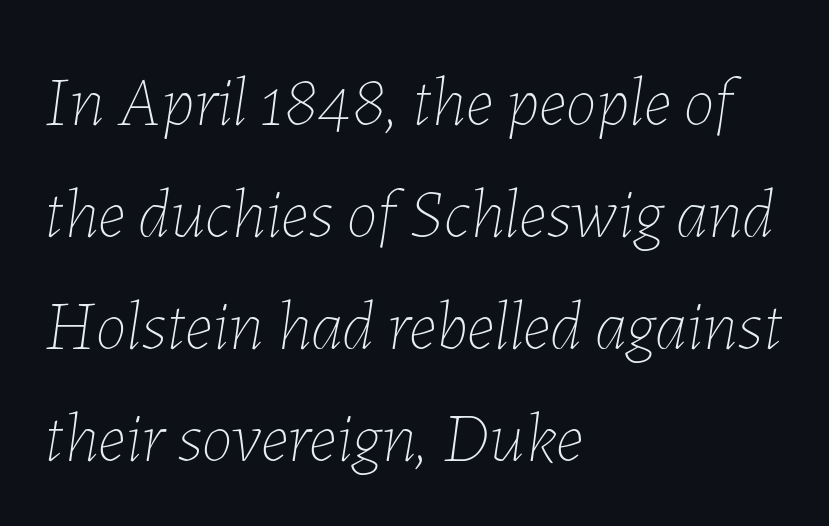
The image shows 70 px thin type, italic (leaning right); set left-aligned, normal line spacing (1.6x), normal letter spacing, not underlined; low stroke contrast and a medium x-height.
